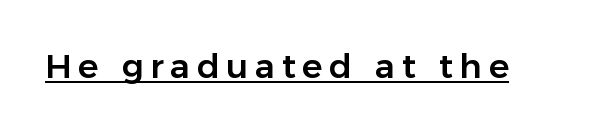
Q: Is the text italic (slanted)? A: No, it is upright.
Q: Is the typeface a serif or a sans-serif typeface? A: Sans-serif.
Q: Is the text underlined? A: Yes.
Q: Width (condensed, normal, or wide)? A: Normal.
Q: Stroke contrast? A: Low.
Q: x-height? A: Medium.
Q: Monospaced? A: No.
